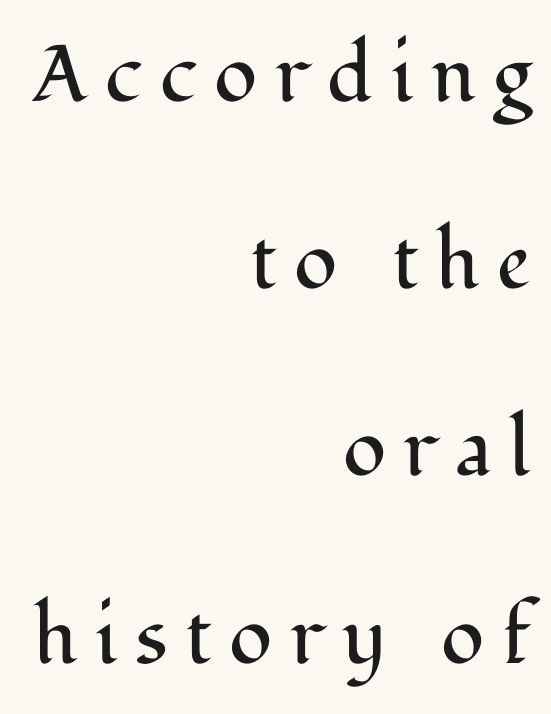
Q: Is the text bold? A: No.
Q: Is the text italic (slanted)? A: No, it is upright.
Q: Is the typeface a serif or a sans-serif typeface? A: Serif.
Q: Is the text underlined? A: No.
Q: How is the paragraph aligned? A: Right-aligned.
Q: Is the spacing between letters normal or unusually wide? A: Unusually wide.
Q: Is the spacing between lines tight, normal or loose? A: Loose.
Q: Width (condensed, normal, or wide)? A: Normal.
Q: Stroke contrast? A: Medium.
Q: x-height? A: Medium.
Q: Monospaced? A: No.
